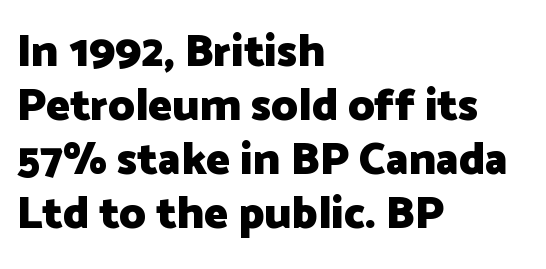
{"serif": "no", "italic": "no", "bold": "yes", "weight": "heavy", "width": "normal", "stroke_contrast": "low", "x_height": "medium", "monospaced": "no", "underline": "no", "align": "left", "line_spacing_ratio": 1.2, "letter_spacing": "normal", "letter_spacing_em": 0.0, "glyph_px": 45}
